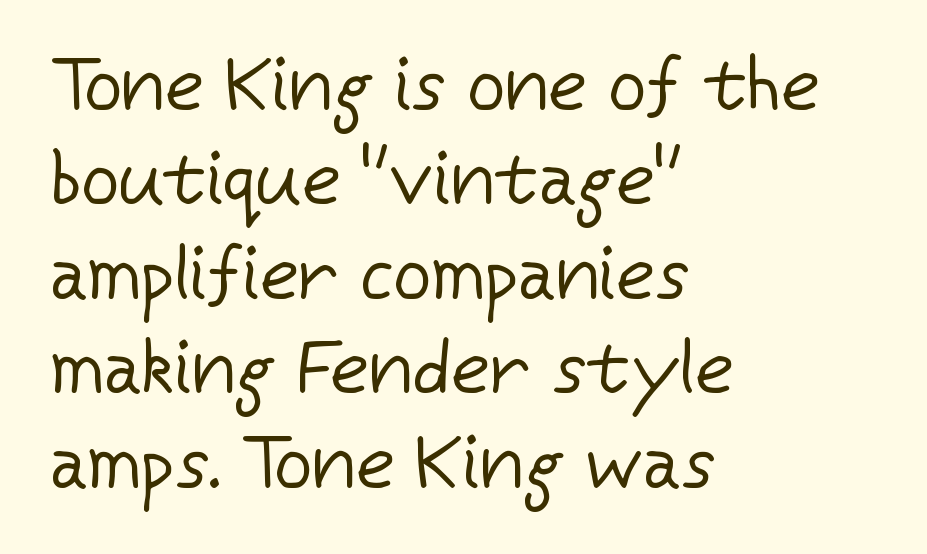
Q: Is the text bold? A: No.
Q: Is the text italic (slanted)? A: No, it is upright.
Q: Is the typeface a serif or a sans-serif typeface? A: Sans-serif.
Q: Is the text underlined? A: No.
Q: How is the paragraph aligned? A: Left-aligned.
Q: Is the spacing between letters normal or unusually wide? A: Normal.
Q: Is the spacing between lines tight, normal or loose? A: Normal.
Q: Width (condensed, normal, or wide)? A: Normal.
Q: Stroke contrast? A: Low.
Q: x-height? A: Medium.
Q: Monospaced? A: No.
